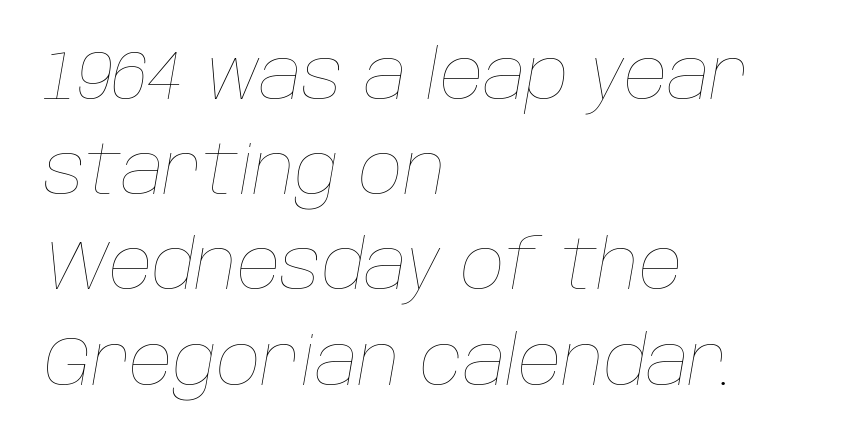
The image shows 68 px thin type, italic (leaning right); set left-aligned, normal line spacing (1.4x), normal letter spacing, not underlined; low stroke contrast and a large x-height.
